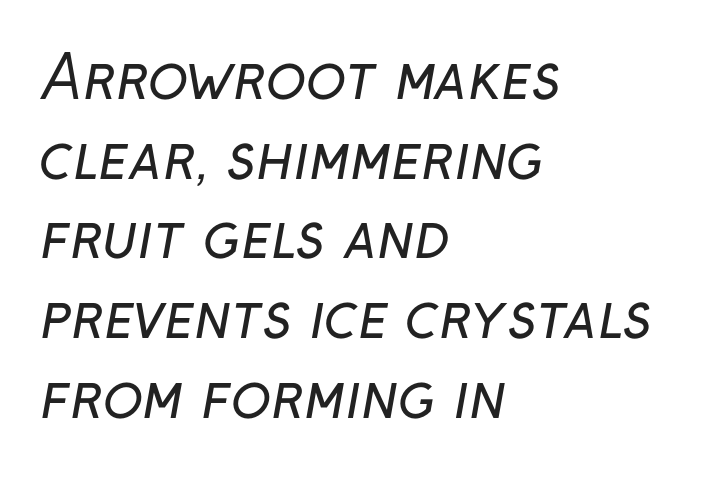
Q: Is the text bold? A: No.
Q: Is the typeface a serif or a sans-serif typeface? A: Sans-serif.
Q: Is the text underlined? A: No.
Q: How is the paragraph aligned? A: Left-aligned.
Q: Is the spacing between letters normal or unusually wide? A: Normal.
Q: Is the spacing between lines tight, normal or loose? A: Normal.
Q: Width (condensed, normal, or wide)? A: Normal.
Q: Stroke contrast? A: Low.
Q: x-height? A: Medium.
Q: Monospaced? A: No.
